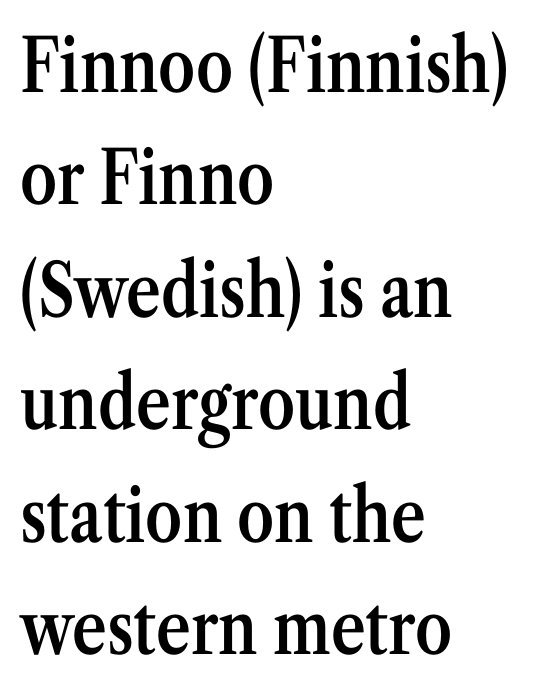
The image shows 74 px semibold, condensed serif type, upright; set left-aligned, normal line spacing (1.52x), normal letter spacing, not underlined; medium stroke contrast and a medium x-height.
